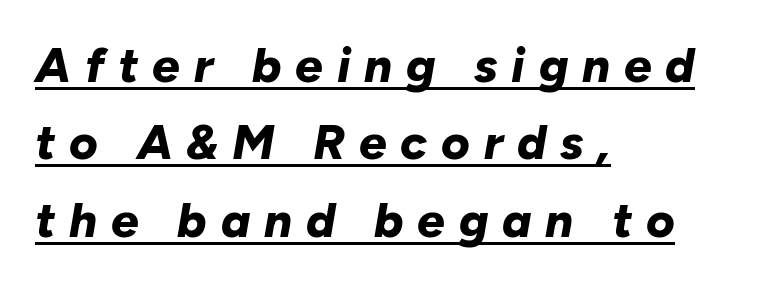
The image shows 49 px bold type, italic (leaning right); set left-aligned, normal line spacing (1.58x), unusually wide letter spacing (+0.28 em), underlined; low stroke contrast and a medium x-height.
